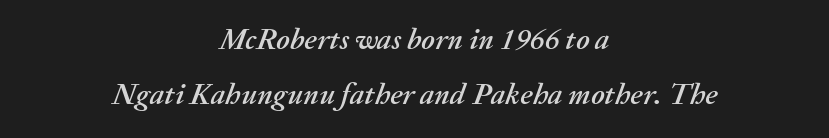
Is this a fixed-width face? No — the glyphs have proportional, varying widths. Underlining? Definitely not there. One-word summary of the alignment: center. Honestly, the letter spacing is just normal — you wouldn't notice it.
